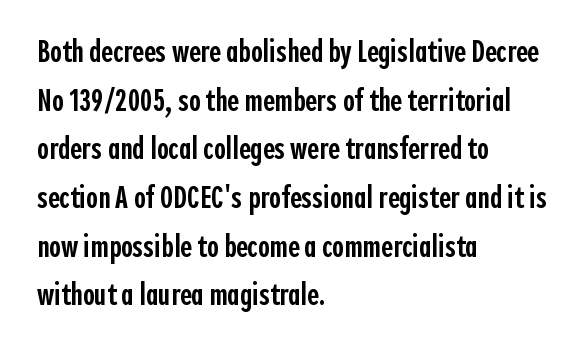
Q: Is the text bold? A: Semi-bold.
Q: Is the text italic (slanted)? A: No, it is upright.
Q: Is the typeface a serif or a sans-serif typeface? A: Sans-serif.
Q: Is the text underlined? A: No.
Q: How is the paragraph aligned? A: Left-aligned.
Q: Is the spacing between letters normal or unusually wide? A: Normal.
Q: Is the spacing between lines tight, normal or loose? A: Normal.
Q: Width (condensed, normal, or wide)? A: Condensed.
Q: x-height? A: Medium.
Q: Monospaced? A: No.
